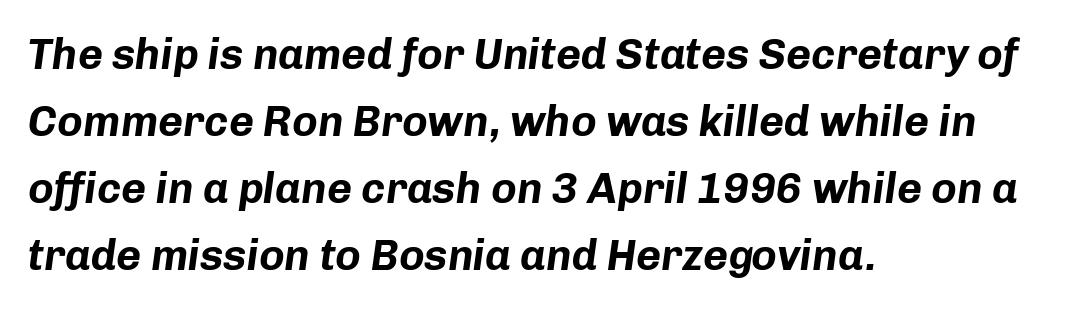
Q: Is the text bold? A: Yes.
Q: Is the text italic (slanted)? A: Yes, it leans right by about 8 degrees.
Q: Is the text underlined? A: No.
Q: How is the paragraph aligned? A: Left-aligned.
Q: Is the spacing between letters normal or unusually wide? A: Normal.
Q: Is the spacing between lines tight, normal or loose? A: Normal.
Q: Width (condensed, normal, or wide)? A: Normal.
Q: Stroke contrast? A: Low.
Q: x-height? A: Medium.
Q: Monospaced? A: No.
